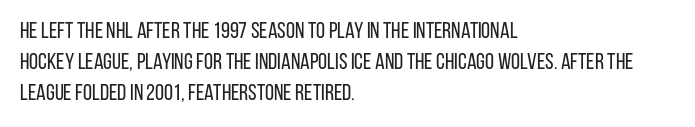
{"italic": "no", "bold": "no", "underline": "no", "align": "left", "line_spacing": "normal", "line_spacing_ratio": 1.35, "letter_spacing": "normal", "letter_spacing_em": 0.0, "glyph_px": 23}
